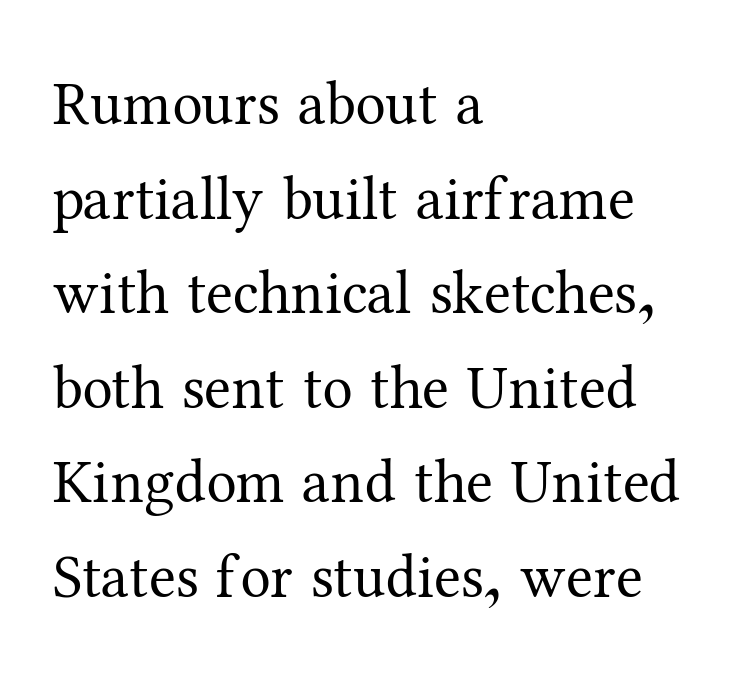
Q: Is the text bold? A: No.
Q: Is the text italic (slanted)? A: No, it is upright.
Q: Is the typeface a serif or a sans-serif typeface? A: Serif.
Q: Is the text underlined? A: No.
Q: How is the paragraph aligned? A: Left-aligned.
Q: Is the spacing between letters normal or unusually wide? A: Normal.
Q: Is the spacing between lines tight, normal or loose? A: Normal.
Q: Width (condensed, normal, or wide)? A: Normal.
Q: Stroke contrast? A: Medium.
Q: x-height? A: Medium.
Q: Monospaced? A: No.
